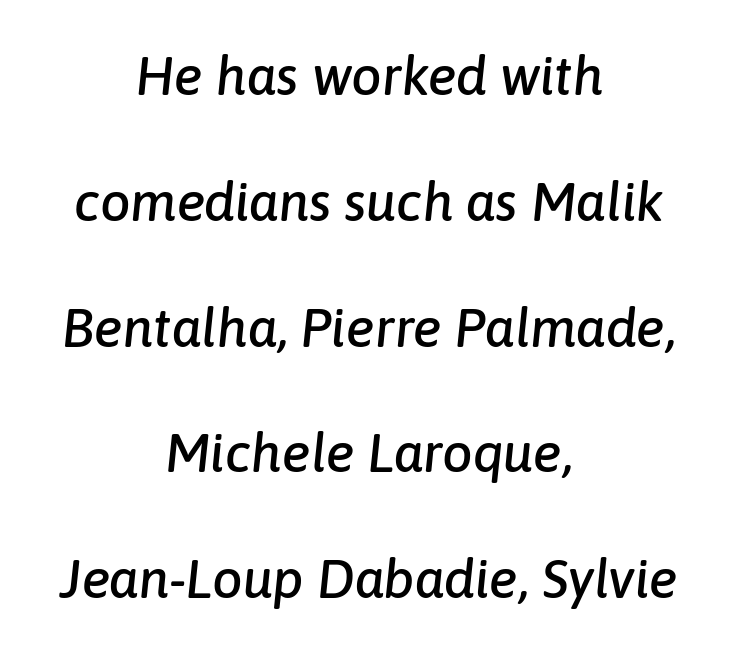
{"italic": "yes", "lean": "right", "slant_degrees": 6, "width": "normal", "stroke_contrast": "low", "x_height": "medium", "monospaced": "no", "underline": "no", "align": "center", "line_spacing": "loose", "line_spacing_ratio": 2.33, "letter_spacing": "normal", "letter_spacing_em": 0.0, "glyph_px": 54}
